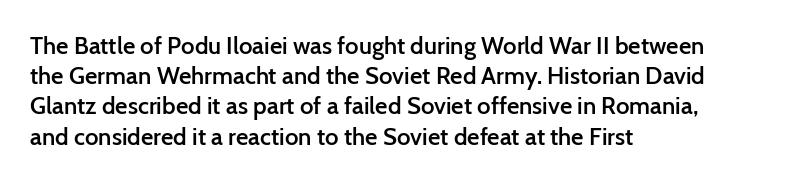
{"italic": "no", "bold": "semi", "underline": "no", "align": "left", "line_spacing": "normal", "line_spacing_ratio": 1.26, "letter_spacing": "normal", "letter_spacing_em": 0.0, "glyph_px": 24}
